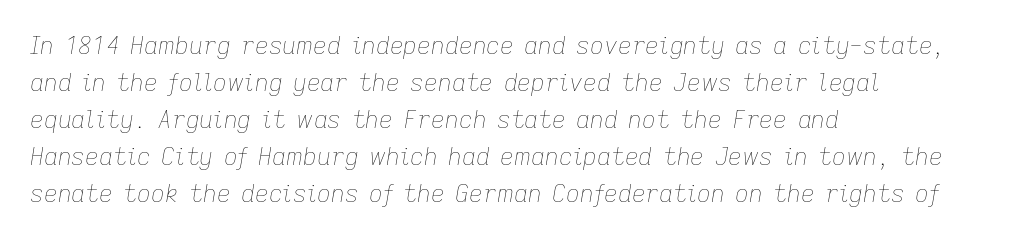
In CSS terms this would be text-align: left. This sample keeps an unexceptional amount of space between lines. The tracking reads as untouched default to a designer's eye. Vertical stems look standard width or narrower in stroke.
